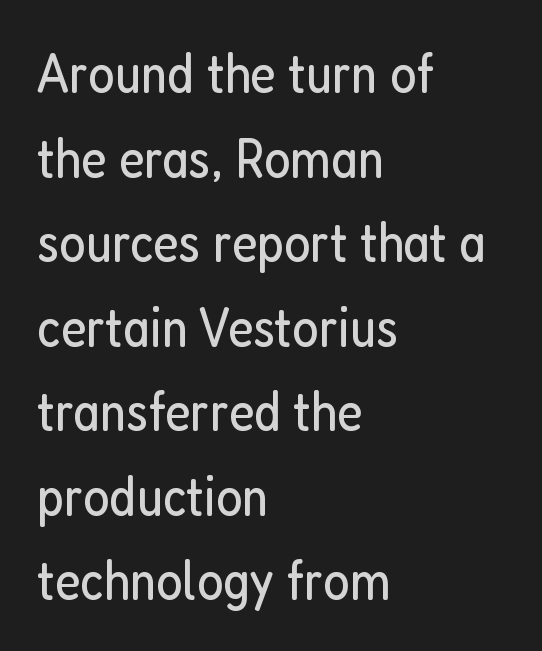
{"serif": "no", "italic": "no", "bold": "no", "weight": "regular", "width": "condensed", "stroke_contrast": "low", "x_height": "medium", "monospaced": "no", "underline": "no", "align": "left", "line_spacing": "normal", "line_spacing_ratio": 1.51, "letter_spacing": "normal", "letter_spacing_em": 0.0, "glyph_px": 56}
